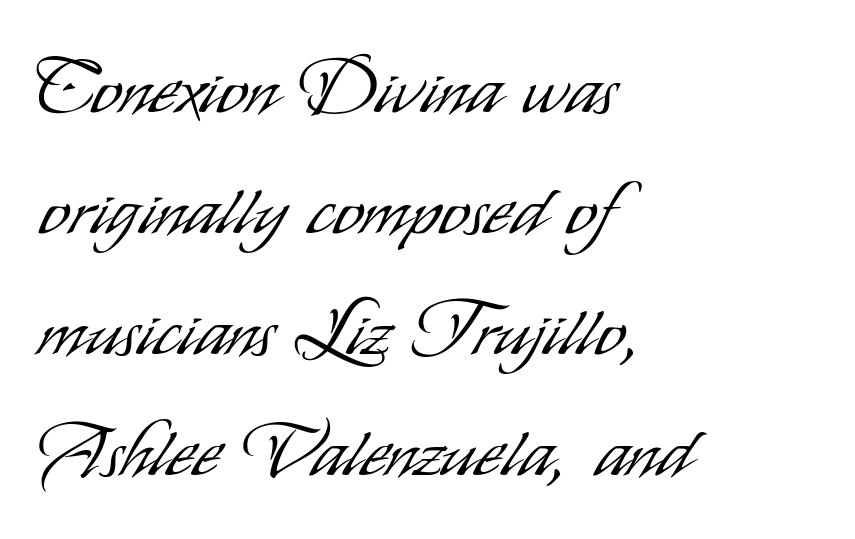
The image shows 76 px light, condensed sans-serif type; set left-aligned, normal line spacing (1.59x), normal letter spacing, not underlined; low stroke contrast and a small x-height.
